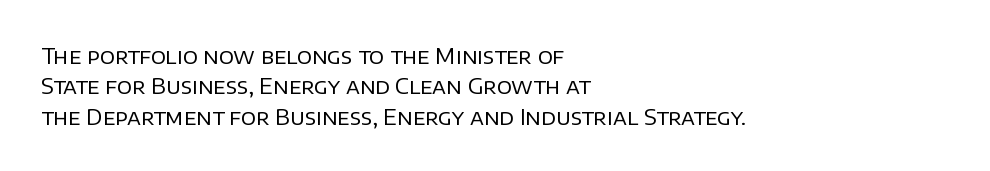
Q: Is the text bold? A: No.
Q: Is the text italic (slanted)? A: No, it is upright.
Q: Is the text underlined? A: No.
Q: How is the paragraph aligned? A: Left-aligned.
Q: Is the spacing between letters normal or unusually wide? A: Normal.
Q: Is the spacing between lines tight, normal or loose? A: Normal.
